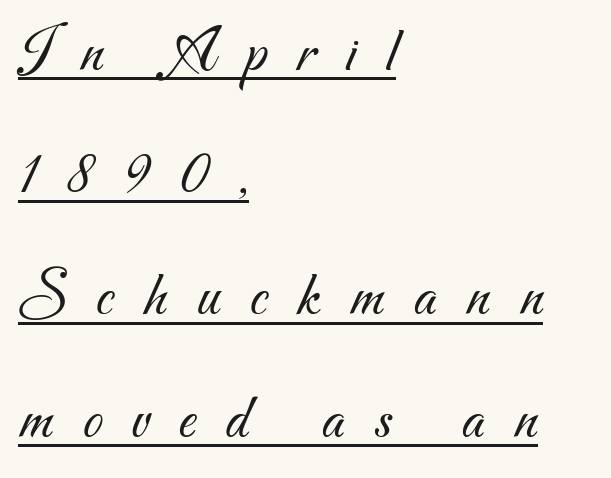
Letters have the restrained weight of plain body copy at most. Where is the straight margin? On the left. Rows of type keep a wide berth in the vertical direction. Serifs: no, the terminals of the letterforms are clean. The face used here appears with an underline applied.
